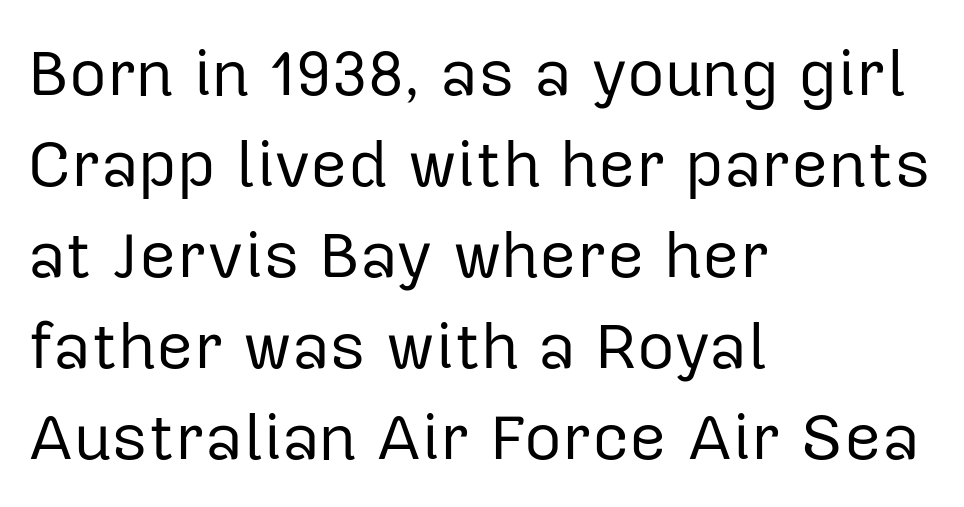
The image shows 65 px regular-weight sans-serif type, upright; set left-aligned, normal line spacing (1.4x), normal letter spacing, not underlined; low stroke contrast and a medium x-height.
